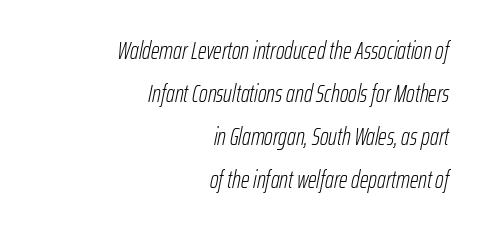
The image shows 24 px text type, italic (leaning right); set right-aligned, line spacing 1.79x, normal letter spacing, not underlined.
